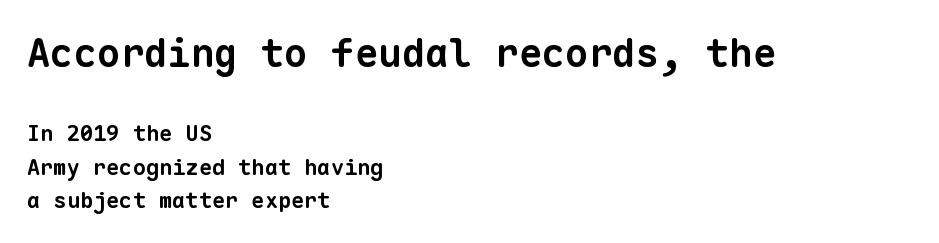
The image shows 39 px bold sans-serif type, monospaced; set left-aligned, normal line spacing (1.53x), normal letter spacing, not underlined; the first (top) block is 1.77x larger; low stroke contrast and a medium x-height.
